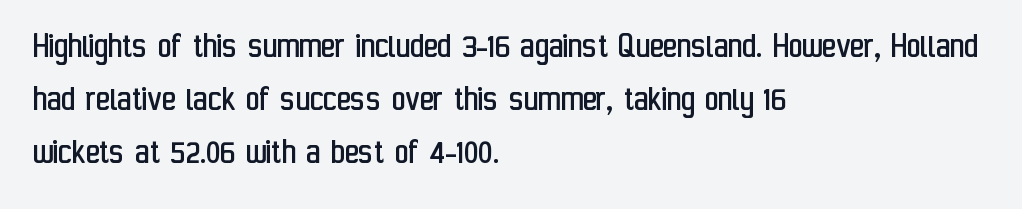
{"serif": "no", "italic": "no", "bold": "no", "weight": "regular", "width": "condensed", "stroke_contrast": "low", "x_height": "medium", "monospaced": "no", "underline": "no", "align": "left", "line_spacing": "normal", "line_spacing_ratio": 1.39, "letter_spacing": "normal", "letter_spacing_em": 0.0, "glyph_px": 38}
